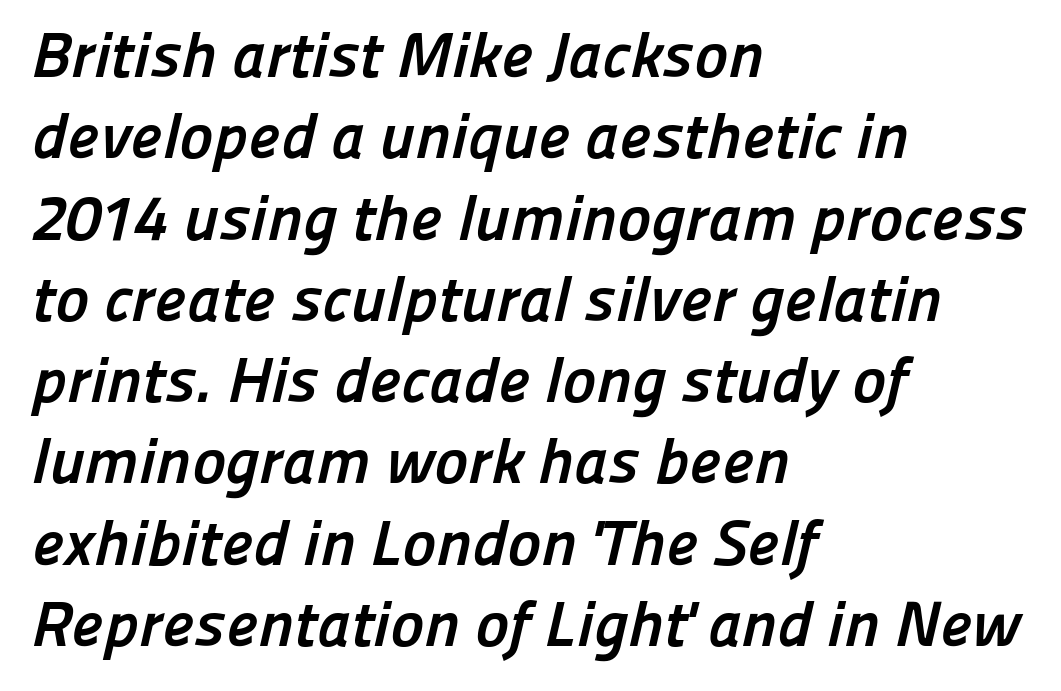
Q: Is the text bold? A: Yes.
Q: Is the typeface a serif or a sans-serif typeface? A: Sans-serif.
Q: Is the text underlined? A: No.
Q: How is the paragraph aligned? A: Left-aligned.
Q: Is the spacing between letters normal or unusually wide? A: Normal.
Q: Is the spacing between lines tight, normal or loose? A: Normal.
Q: Width (condensed, normal, or wide)? A: Normal.
Q: Stroke contrast? A: Low.
Q: x-height? A: Medium.
Q: Monospaced? A: No.
